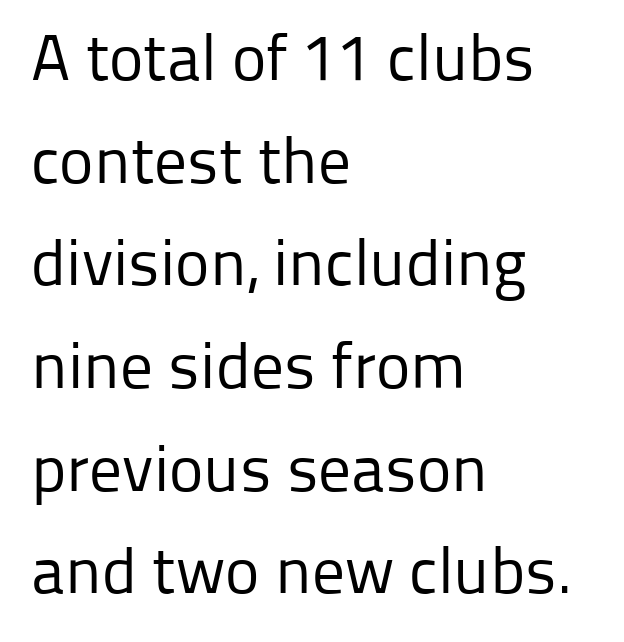
Q: Is the text bold? A: No.
Q: Is the text italic (slanted)? A: No, it is upright.
Q: Is the typeface a serif or a sans-serif typeface? A: Sans-serif.
Q: Is the text underlined? A: No.
Q: How is the paragraph aligned? A: Left-aligned.
Q: Is the spacing between letters normal or unusually wide? A: Normal.
Q: Is the spacing between lines tight, normal or loose? A: Normal.
Q: Width (condensed, normal, or wide)? A: Normal.
Q: Stroke contrast? A: Low.
Q: x-height? A: Medium.
Q: Monospaced? A: No.
